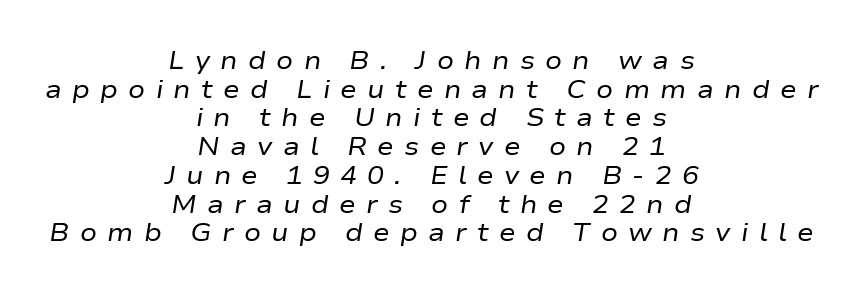
The image shows 25 px text type, italic (leaning right); set centered, tight line spacing (1.15x), unusually wide letter spacing (+0.41 em), not underlined.
